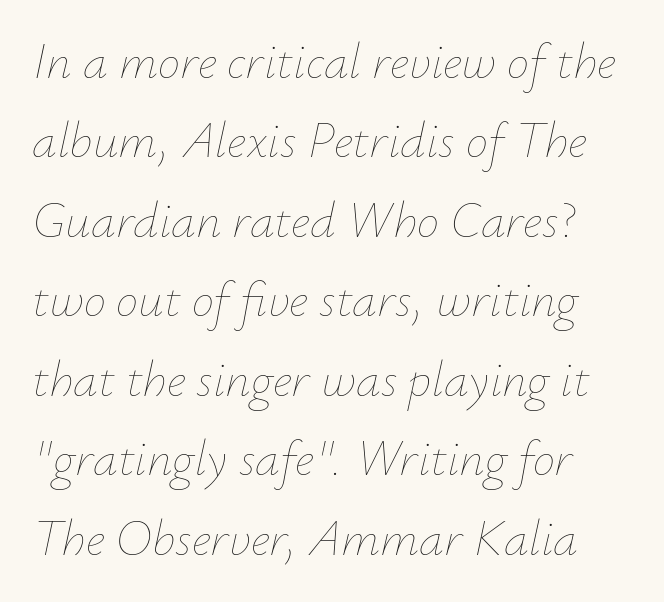
In terms of letterspacing, this is plain default setting. Underlining? Definitely not there. Varying glyph widths throughout — classic text-font behaviour. Rows of type keep a routine distance in the vertical direction. Italic? Definitely — the glyphs are oblique. No heavy texture on the line: the type isn't bold.
